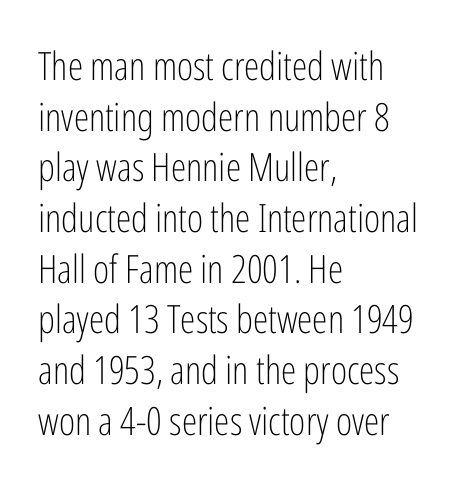
{"serif": "no", "italic": "no", "bold": "no", "weight": "light", "width": "condensed", "stroke_contrast": "low", "x_height": "medium", "monospaced": "no", "underline": "no", "align": "left", "line_spacing": "normal", "line_spacing_ratio": 1.3, "letter_spacing": "normal", "letter_spacing_em": 0.0, "glyph_px": 39}
